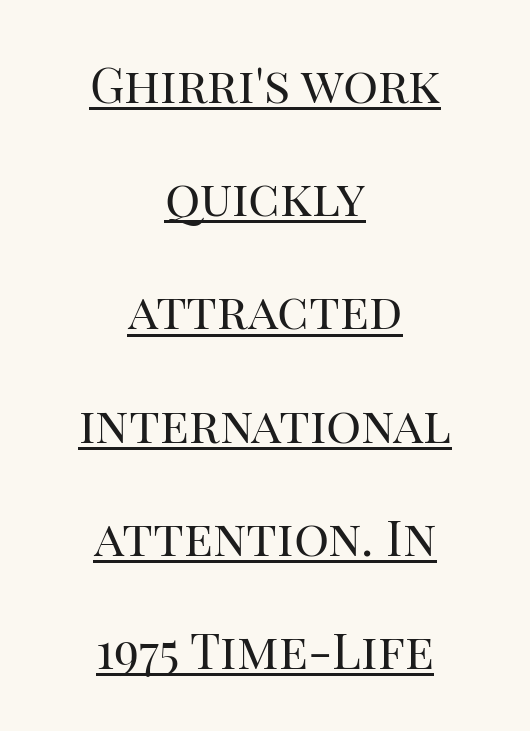
Observe the serifs anchoring each vertical stroke in this sample. Somebody hit Ctrl+U on this one — the words are underlined. On a weight scale, this lands at 450 or below. Horizontal alignment here is central, giving a formal, balanced look. Nothing unusual about the tracking: characters are spaced as the font intends. Proportional: the letters do not fall into vertical columns.
